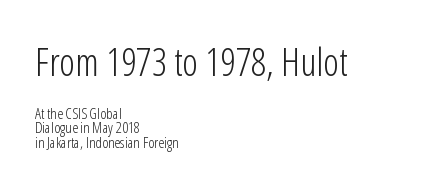
This sample trades vertical openness for compactness between lines. Typographically, this falls in the sans-serif category. The letters advance in unequal steps, a hallmark of proportional type. A typesetter would mark this as roman, not italic. All the whitespace from short lines collects on the right. The typeface has the unassuming heft of standard copy or less.
